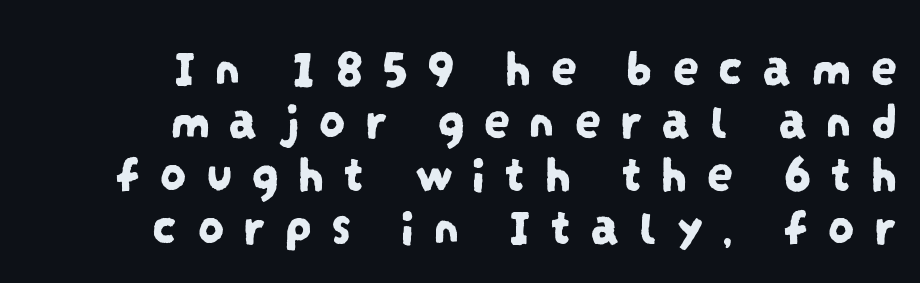
{"serif": "no", "width": "condensed", "stroke_contrast": "low", "x_height": "large", "monospaced": "no", "underline": "no", "align": "right", "line_spacing": "tight", "line_spacing_ratio": 1.0, "letter_spacing": "wide", "letter_spacing_em": 0.35, "glyph_px": 53}
